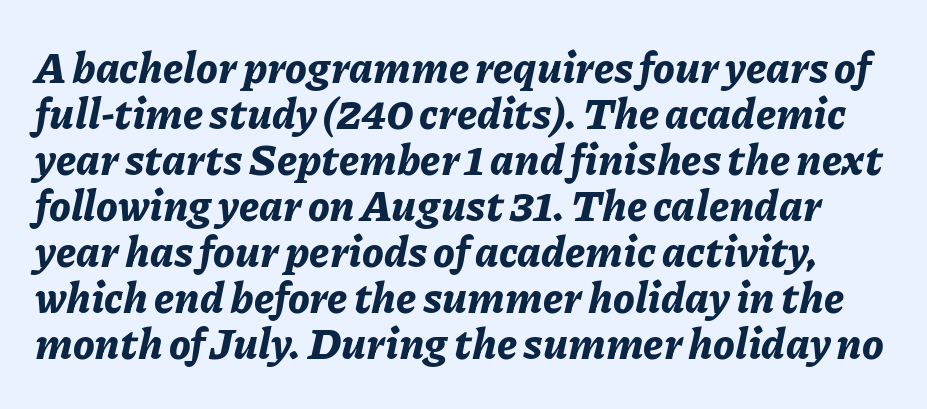
Q: Is the text bold? A: Yes.
Q: Is the text italic (slanted)? A: Yes, it leans right by about 11 degrees.
Q: Is the text underlined? A: No.
Q: Is the spacing between letters normal or unusually wide? A: Normal.
Q: Is the spacing between lines tight, normal or loose? A: Tight.
Q: Width (condensed, normal, or wide)? A: Normal.
Q: Stroke contrast? A: Low.
Q: x-height? A: Medium.
Q: Monospaced? A: No.
